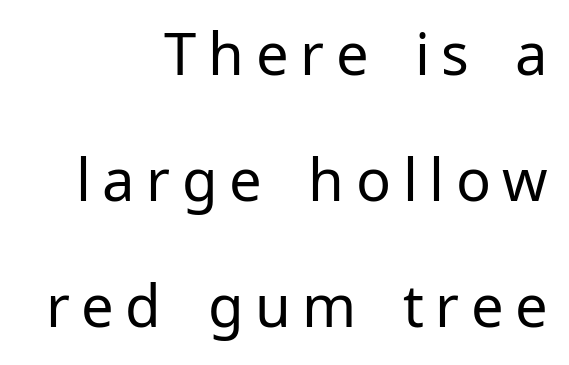
You can tell it's not italic because the verticals are truly vertical. The typesetting does not lean heavy: it is not bold. The letters carry no serifs — their stems end cleanly without finishing strokes. Short note: letters widely spaced.
